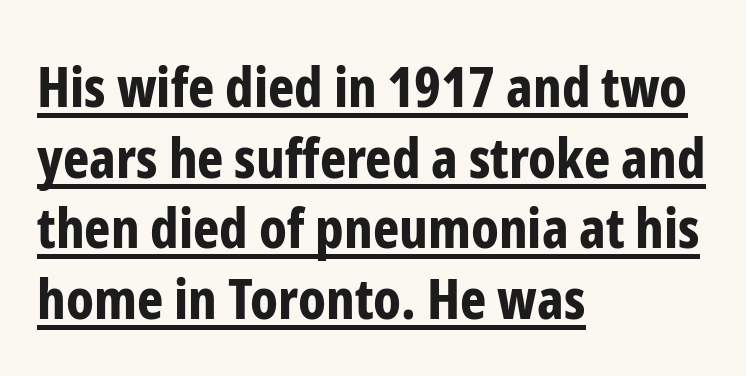
Unlike a traditional serif, this face leaves its strokes unadorned. If you measured baseline to baseline, you'd find a middling distance. Nope, not italic — everything's standing straight. This sample has the flowing, uneven cadence of proportional lettering. Quick note: underline on. I'd describe the lettering as bold — thick and assertive.
